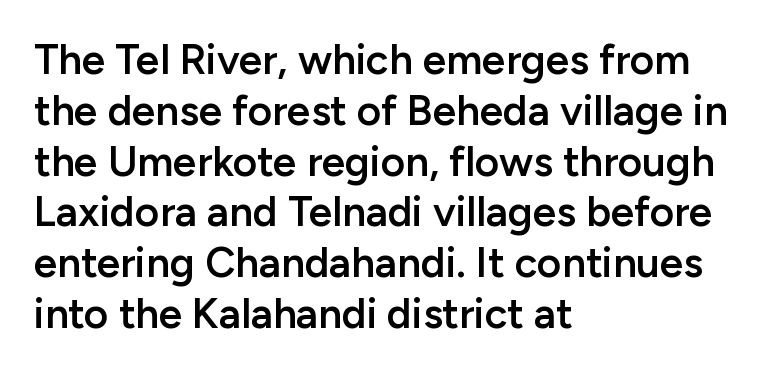
{"serif": "no", "italic": "no", "bold": "semi", "weight": "semibold", "width": "normal", "stroke_contrast": "low", "x_height": "medium", "monospaced": "no", "underline": "no", "align": "left", "line_spacing_ratio": 1.21, "letter_spacing": "normal", "letter_spacing_em": 0.0, "glyph_px": 42}
